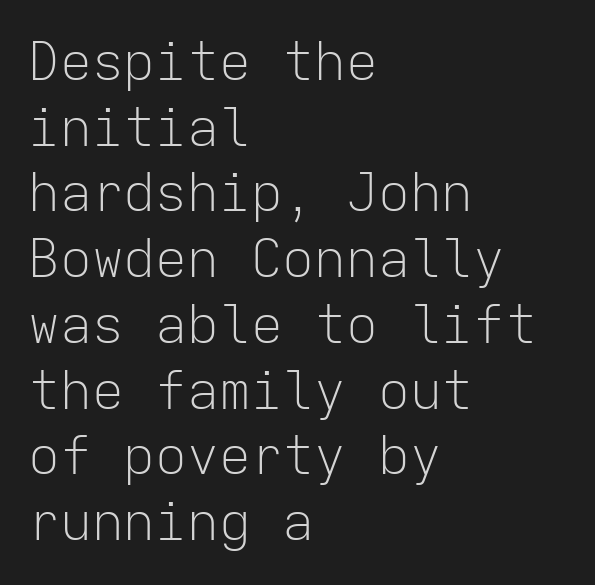
{"serif": "no", "italic": "no", "bold": "no", "weight": "light", "width": "normal", "stroke_contrast": "low", "x_height": "medium", "monospaced": "yes", "underline": "no", "align": "left", "line_spacing_ratio": 1.24, "letter_spacing": "normal", "letter_spacing_em": 0.0, "glyph_px": 53}
